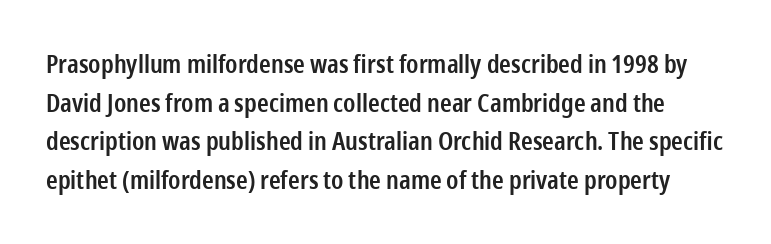
The image shows 25 px text type, upright; set normal line spacing (1.55x), normal letter spacing, not underlined.
